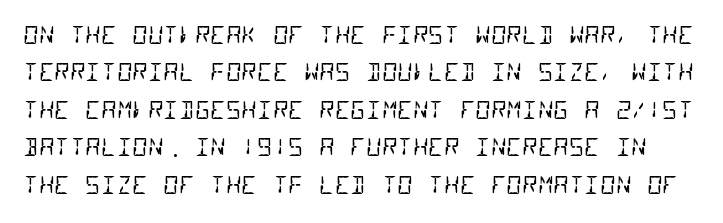
{"bold": "no", "underline": "no", "line_spacing": "normal", "line_spacing_ratio": 1.56, "letter_spacing": "normal", "letter_spacing_em": 0.0, "glyph_px": 24}
